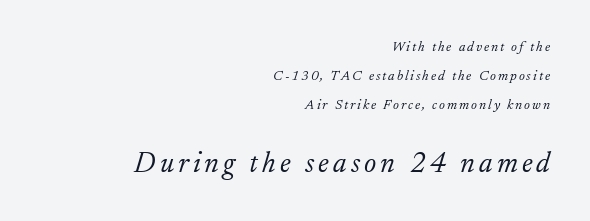
The image shows 29 px light serif type, italic (leaning right); set right-aligned, loose line spacing (2.07x), not underlined; the second (bottom) block is 2.07x larger; low stroke contrast and a small x-height.
